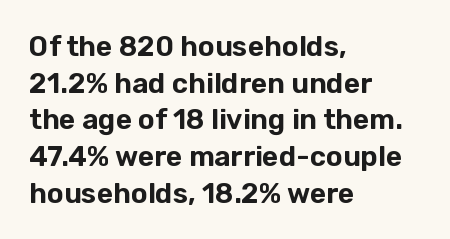
{"serif": "no", "italic": "no", "width": "normal", "stroke_contrast": "low", "x_height": "medium", "monospaced": "no", "underline": "no", "align": "left", "line_spacing": "normal", "line_spacing_ratio": 1.31, "letter_spacing": "normal", "letter_spacing_em": 0.0, "glyph_px": 28}
